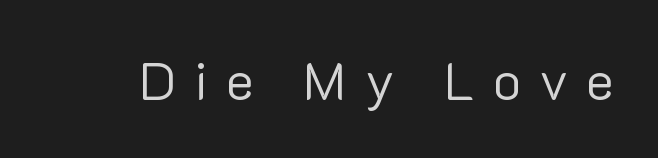
{"serif": "no", "italic": "no", "bold": "no", "weight": "regular", "width": "normal", "stroke_contrast": "low", "x_height": "medium", "monospaced": "no", "underline": "no", "letter_spacing": "wide", "letter_spacing_em": 0.34, "glyph_px": 53}
